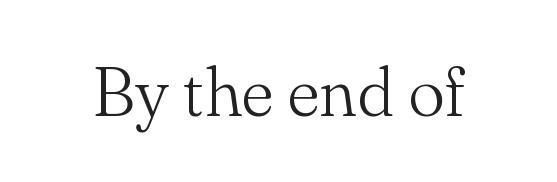
The image shows 69 px light serif type, upright; set normal letter spacing, not underlined; medium stroke contrast and a small x-height.
